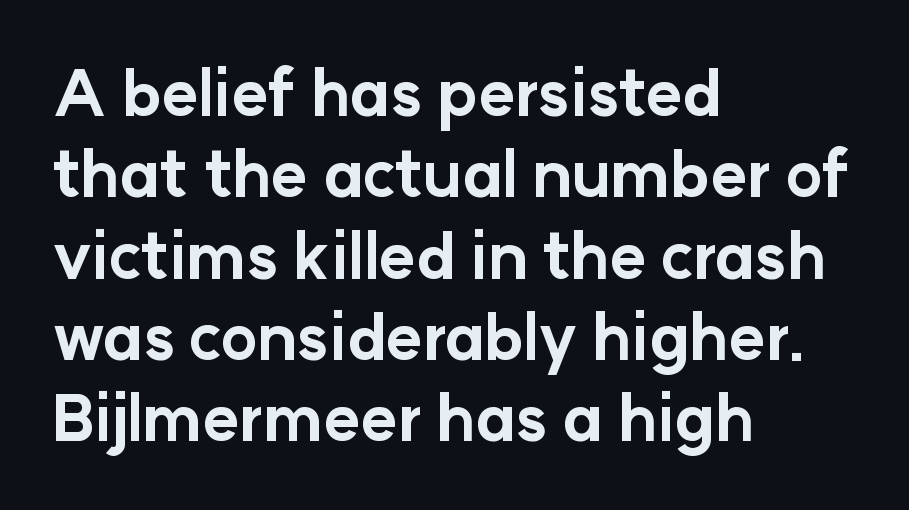
Q: Is the text bold? A: Yes.
Q: Is the text italic (slanted)? A: No, it is upright.
Q: Is the typeface a serif or a sans-serif typeface? A: Sans-serif.
Q: Is the text underlined? A: No.
Q: How is the paragraph aligned? A: Left-aligned.
Q: Is the spacing between letters normal or unusually wide? A: Normal.
Q: Is the spacing between lines tight, normal or loose? A: Normal.
Q: Width (condensed, normal, or wide)? A: Normal.
Q: Stroke contrast? A: Low.
Q: x-height? A: Medium.
Q: Monospaced? A: No.
